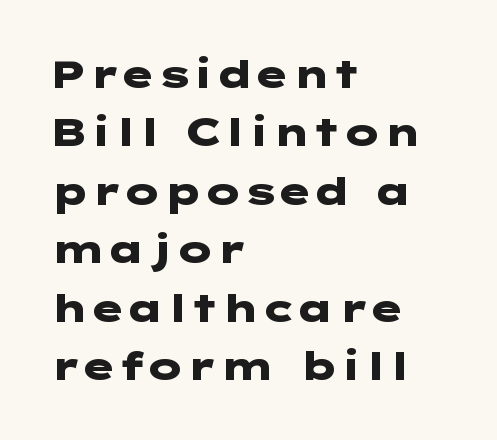
Which margin do the lines hug? The left one — the right edge is uneven. Glyph-to-glyph distance matches everyday printed text. Rule under the text: the space is simply empty. A full-strength bold gives these letters their thick strokes. A normal amount of white space separates one row of letters from the next. Designer's note — italics off, roman on.
